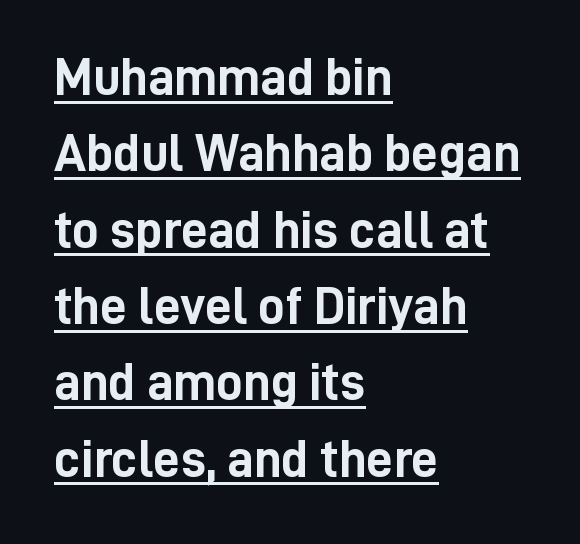
Q: Is the text bold? A: Yes.
Q: Is the text italic (slanted)? A: No, it is upright.
Q: Is the typeface a serif or a sans-serif typeface? A: Sans-serif.
Q: Is the text underlined? A: Yes.
Q: How is the paragraph aligned? A: Left-aligned.
Q: Is the spacing between letters normal or unusually wide? A: Normal.
Q: Is the spacing between lines tight, normal or loose? A: Normal.
Q: Width (condensed, normal, or wide)? A: Condensed.
Q: Stroke contrast? A: Low.
Q: x-height? A: Medium.
Q: Monospaced? A: No.
